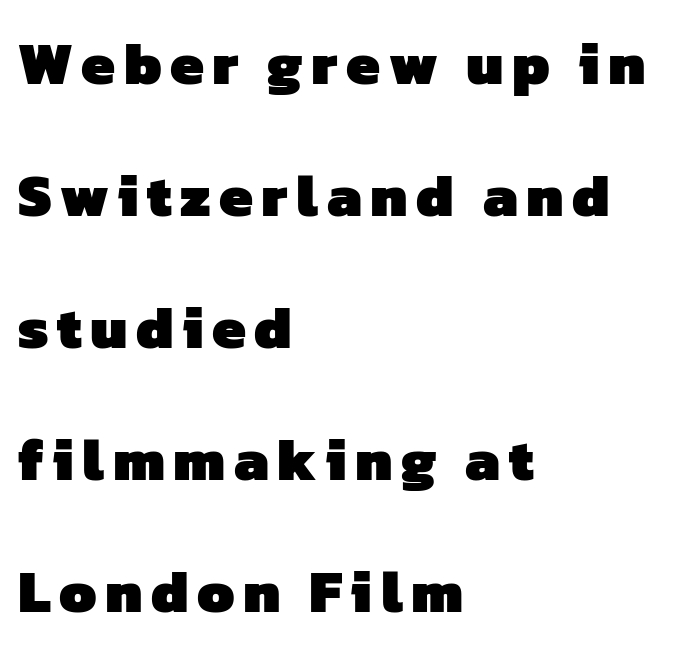
In terms of leading, this rendering errs on the spacious side. These words are printed bold, with thick strokes throughout. Varying glyph widths throughout — classic text-font behaviour. Compared with a centered layout, this one pins lines to the left instead.
